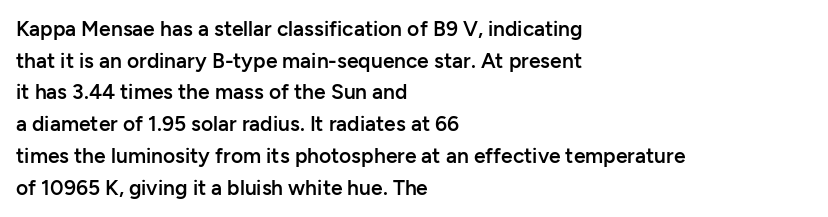
Q: Is the text bold? A: Semi-bold.
Q: Is the text italic (slanted)? A: No, it is upright.
Q: Is the text underlined? A: No.
Q: How is the paragraph aligned? A: Left-aligned.
Q: Is the spacing between letters normal or unusually wide? A: Normal.
Q: Is the spacing between lines tight, normal or loose? A: Normal.
